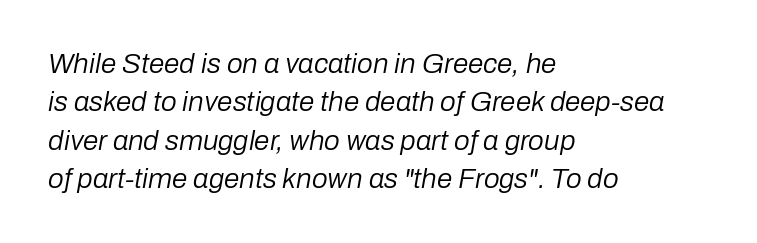
{"italic": "yes", "lean": "right", "slant_degrees": 10, "bold": "no", "weight": "regular", "width": "normal", "stroke_contrast": "low", "x_height": "medium", "monospaced": "no", "underline": "no", "align": "left", "line_spacing": "normal", "line_spacing_ratio": 1.37, "letter_spacing": "normal", "letter_spacing_em": 0.0, "glyph_px": 28}
